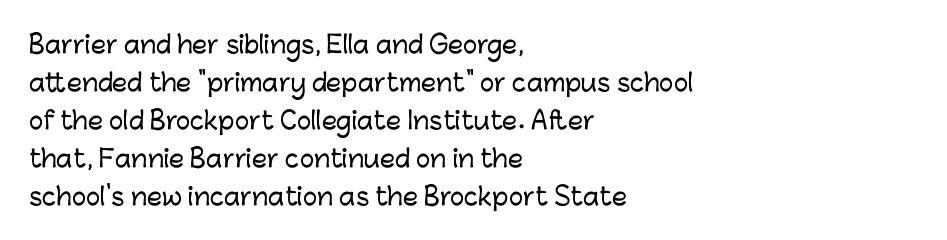
The specimen omits any rule beneath the text block's lines. Alignment: flush left. Italic? Not at all — the glyphs are vertical. The lines sit at an ordinary, default distance from one another. You could call the tracking neutral — neither tight nor loose.
